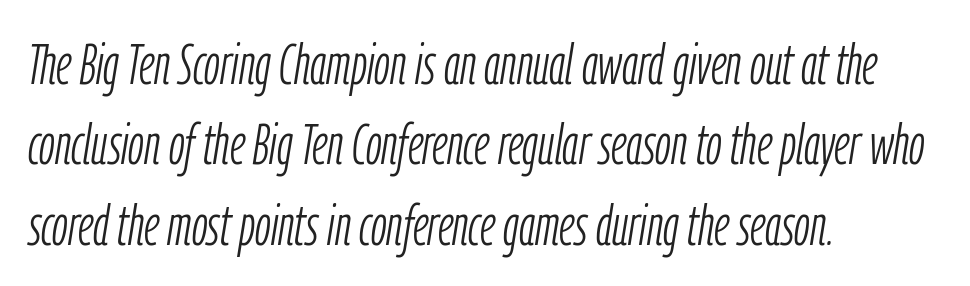
{"italic": "yes", "lean": "right", "slant_degrees": 9, "bold": "no", "weight": "light", "width": "condensed", "stroke_contrast": "low", "x_height": "medium", "monospaced": "no", "underline": "no", "align": "left", "line_spacing": "normal", "line_spacing_ratio": 1.41, "letter_spacing": "normal", "letter_spacing_em": 0.0, "glyph_px": 57}
